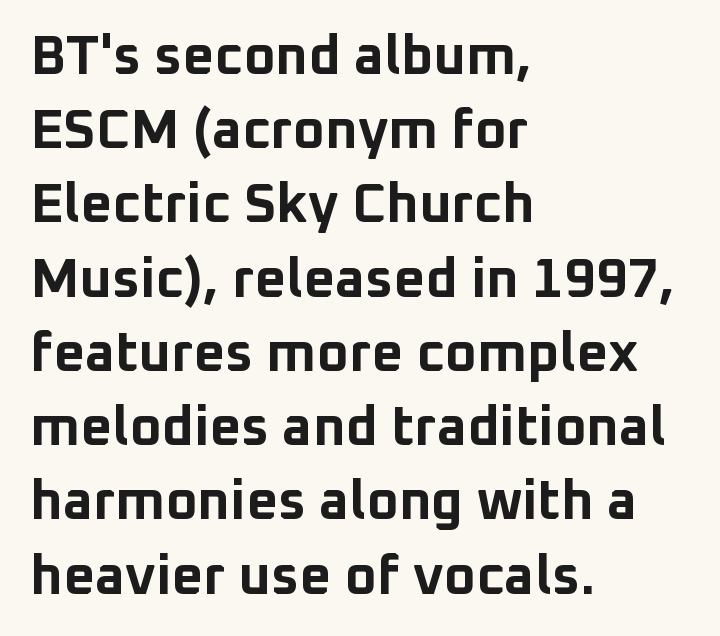
Q: Is the text bold? A: Yes.
Q: Is the text italic (slanted)? A: No, it is upright.
Q: Is the typeface a serif or a sans-serif typeface? A: Sans-serif.
Q: Is the text underlined? A: No.
Q: How is the paragraph aligned? A: Left-aligned.
Q: Is the spacing between letters normal or unusually wide? A: Normal.
Q: Is the spacing between lines tight, normal or loose? A: Normal.
Q: Width (condensed, normal, or wide)? A: Normal.
Q: Stroke contrast? A: Low.
Q: x-height? A: Medium.
Q: Monospaced? A: No.
